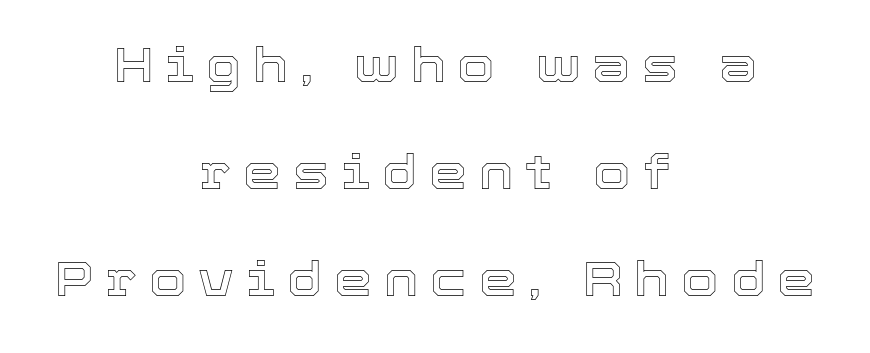
{"italic": "no", "width": "normal", "x_height": "medium", "monospaced": "no", "underline": "no", "align": "center", "line_spacing": "loose", "line_spacing_ratio": 2.23, "letter_spacing": "wide", "letter_spacing_em": 0.25, "glyph_px": 48}
